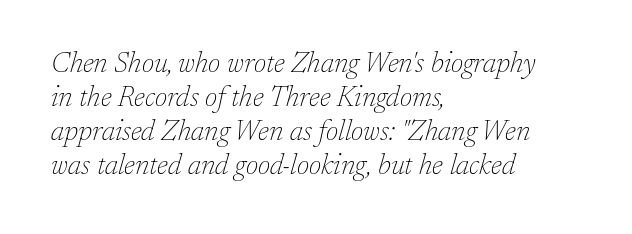
{"serif": "yes", "italic": "yes", "lean": "right", "slant_degrees": 17, "bold": "no", "weight": "thin", "width": "normal", "stroke_contrast": "low", "x_height": "medium", "monospaced": "no", "underline": "no", "align": "left", "line_spacing_ratio": 1.22, "letter_spacing": "normal", "letter_spacing_em": 0.0, "glyph_px": 28}
